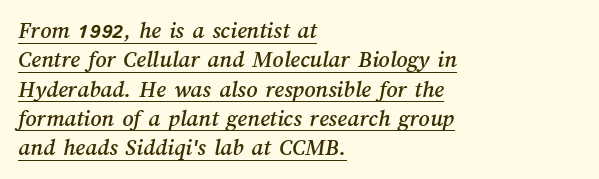
Q: Is the text underlined? A: Yes.
Q: How is the paragraph aligned? A: Left-aligned.
Q: Is the spacing between letters normal or unusually wide? A: Normal.
